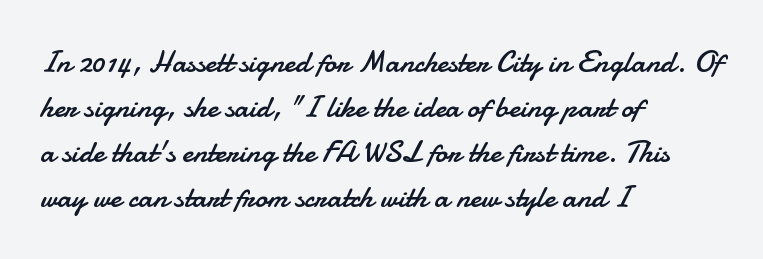
{"serif": "no", "bold": "no", "weight": "regular", "width": "normal", "stroke_contrast": "low", "x_height": "small", "monospaced": "no", "underline": "no", "align": "left", "line_spacing": "normal", "line_spacing_ratio": 1.45, "letter_spacing": "normal", "letter_spacing_em": 0.0, "glyph_px": 31}
